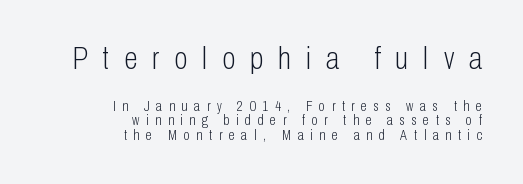
{"serif": "no", "italic": "no", "bold": "no", "weight": "light", "width": "condensed", "stroke_contrast": "low", "x_height": "medium", "monospaced": "no", "underline": "no", "align": "right", "line_spacing": "tight", "line_spacing_ratio": 1.03, "letter_spacing": "wide", "letter_spacing_em": 0.48, "larger_block": "first", "size_ratio": 2.21, "glyph_px": 31}
